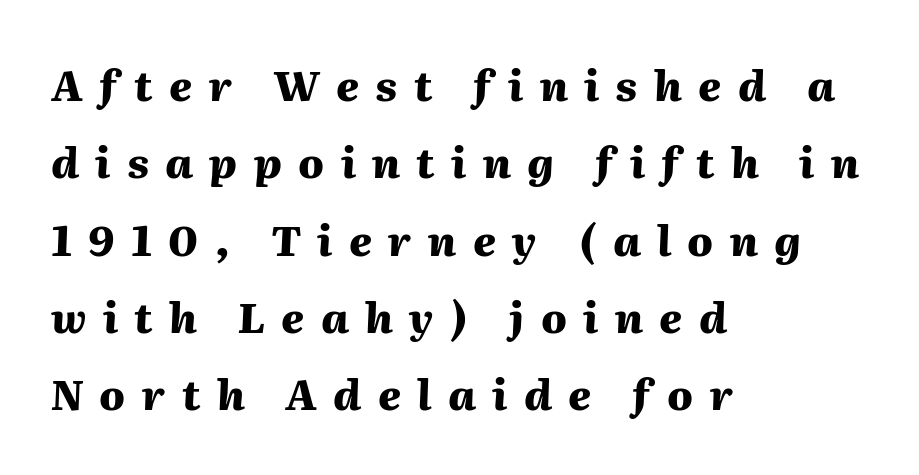
The image shows 42 px heavy type, italic (leaning right); set left-aligned, line spacing 1.84x, unusually wide letter spacing (+0.39 em), not underlined; medium stroke contrast and a medium x-height.
